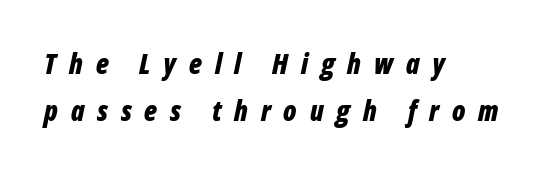
{"italic": "yes", "lean": "right", "slant_degrees": 12, "bold": "yes", "weight": "bold", "width": "condensed", "stroke_contrast": "low", "x_height": "medium", "monospaced": "no", "underline": "no", "align": "left", "line_spacing": "normal", "line_spacing_ratio": 1.67, "letter_spacing": "wide", "letter_spacing_em": 0.46, "glyph_px": 28}
